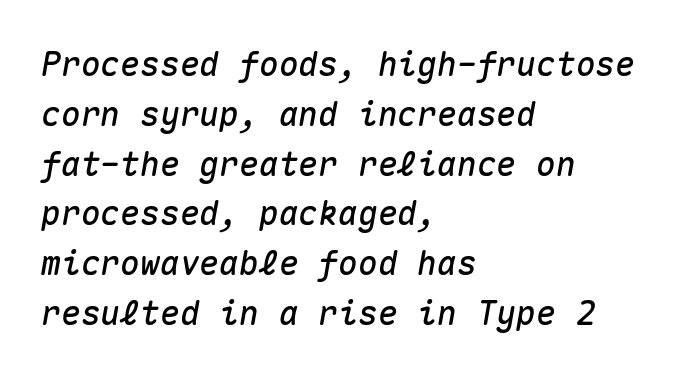
Rendered with sloped, italic letterforms. Standard letterfit; no display-style spreading of the glyphs. Descenders hang freely into open space. This sample keeps an unexceptional amount of space between lines. Typeset ragged right — the left edge is the straight one.
